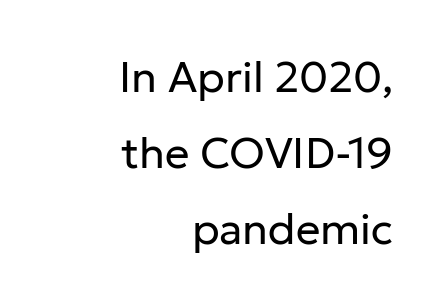
The image shows 43 px regular-weight sans-serif type, upright; set right-aligned, line spacing 1.77x, normal letter spacing, not underlined; low stroke contrast and a medium x-height.
